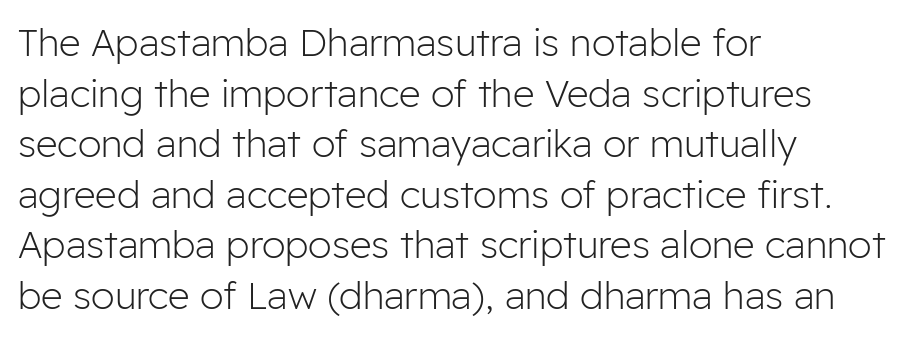
{"serif": "no", "italic": "no", "bold": "no", "weight": "light", "width": "normal", "stroke_contrast": "low", "x_height": "medium", "monospaced": "no", "underline": "no", "align": "left", "line_spacing": "normal", "line_spacing_ratio": 1.33, "letter_spacing": "normal", "letter_spacing_em": 0.0, "glyph_px": 38}
